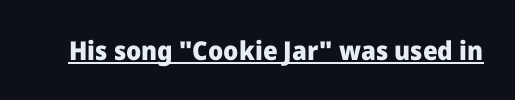
{"italic": "no", "bold": "yes", "underline": "yes", "letter_spacing": "normal", "letter_spacing_em": 0.0, "glyph_px": 26}
